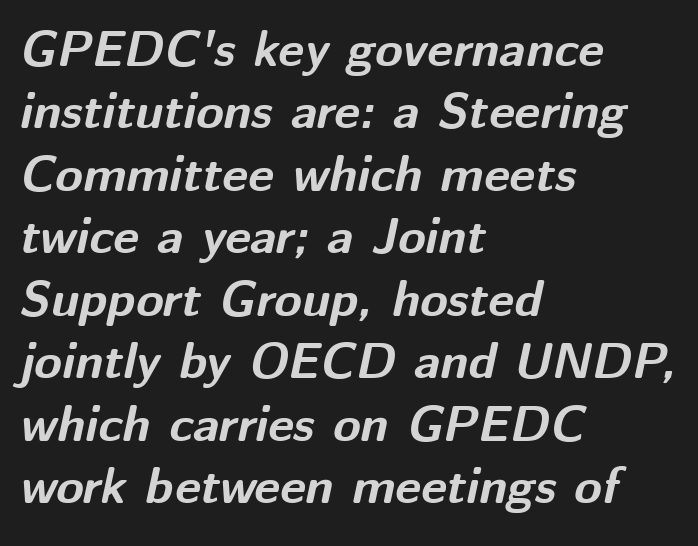
Proportional: the letters do not fall into vertical columns. Is there much room between lines? A standard amount, neither cramped nor airy. Compared with a centered layout, this one pins lines to the left instead. Between one letter and the next there's only the usual sliver of space. Typographic density is high because the face is bold.
